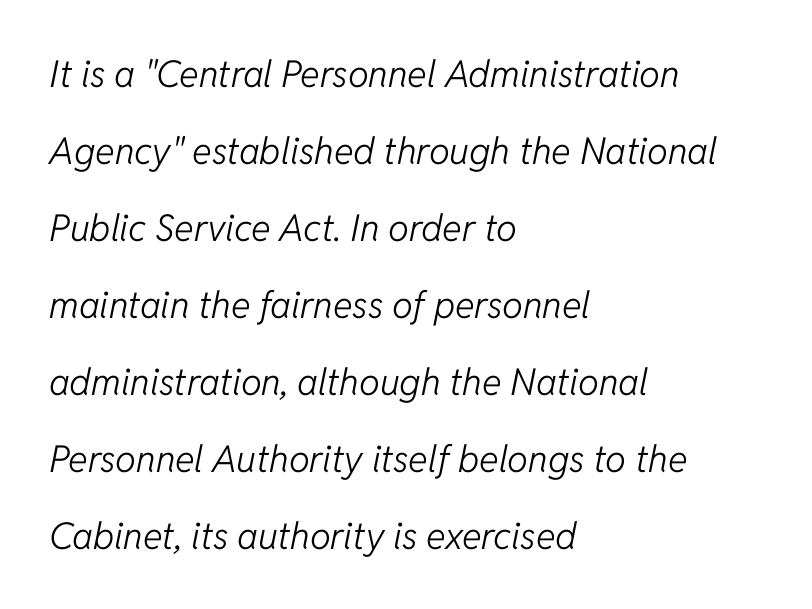
Q: Is the text bold? A: No.
Q: Is the text italic (slanted)? A: Yes, it leans right by about 11 degrees.
Q: Is the text underlined? A: No.
Q: How is the paragraph aligned? A: Left-aligned.
Q: Is the spacing between letters normal or unusually wide? A: Normal.
Q: Is the spacing between lines tight, normal or loose? A: Loose.
Q: Width (condensed, normal, or wide)? A: Normal.
Q: Stroke contrast? A: Low.
Q: x-height? A: Medium.
Q: Monospaced? A: No.
